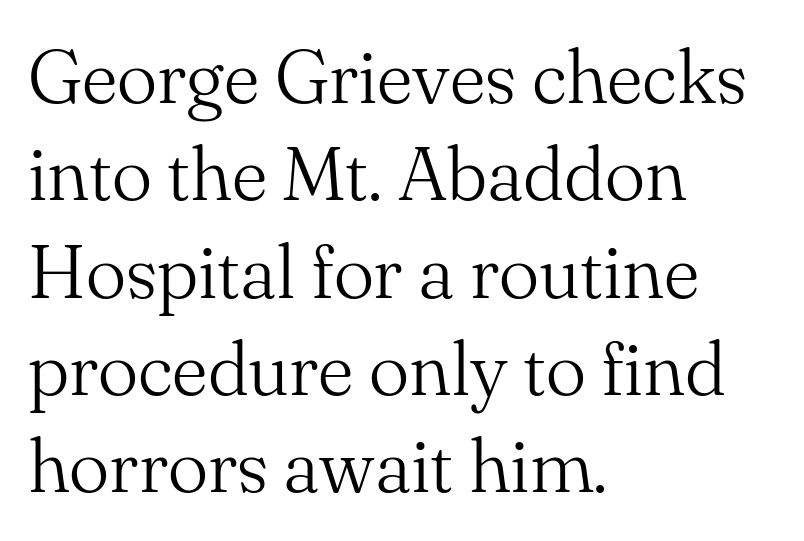
Q: Is the text bold? A: No.
Q: Is the text italic (slanted)? A: No, it is upright.
Q: Is the typeface a serif or a sans-serif typeface? A: Serif.
Q: Is the text underlined? A: No.
Q: How is the paragraph aligned? A: Left-aligned.
Q: Is the spacing between letters normal or unusually wide? A: Normal.
Q: Is the spacing between lines tight, normal or loose? A: Normal.
Q: Width (condensed, normal, or wide)? A: Normal.
Q: Stroke contrast? A: Medium.
Q: x-height? A: Small.
Q: Monospaced? A: No.
